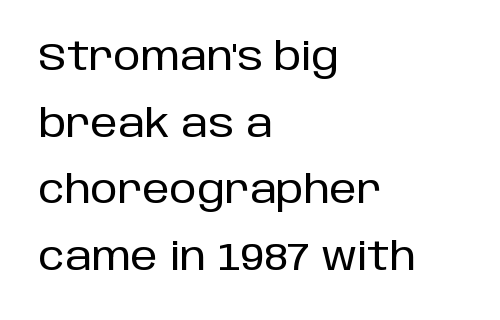
The rendering anchors every line to the left-hand side. The letters advance in unequal steps, a hallmark of proportional type. The passage shown is typeset with a sans-serif family. Standard letterfit; no display-style spreading of the glyphs. Letters rest on an invisible, unmarked baseline. Every character sits straight up, as roman type does.
